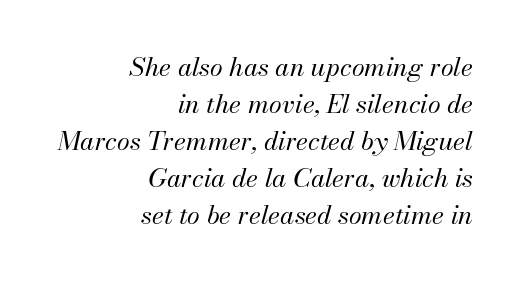
The letters look calm and open, with moderate or lighter stems. Slanted lettering throughout. Alignment: flush right. Reading down the column, the eye jumps a familiar distance to each next line.
